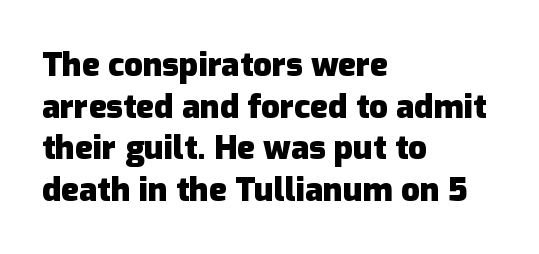
The image shows 33 px heavy sans-serif type, upright; set left-aligned, normal line spacing (1.26x), normal letter spacing, not underlined; low stroke contrast and a medium x-height.
